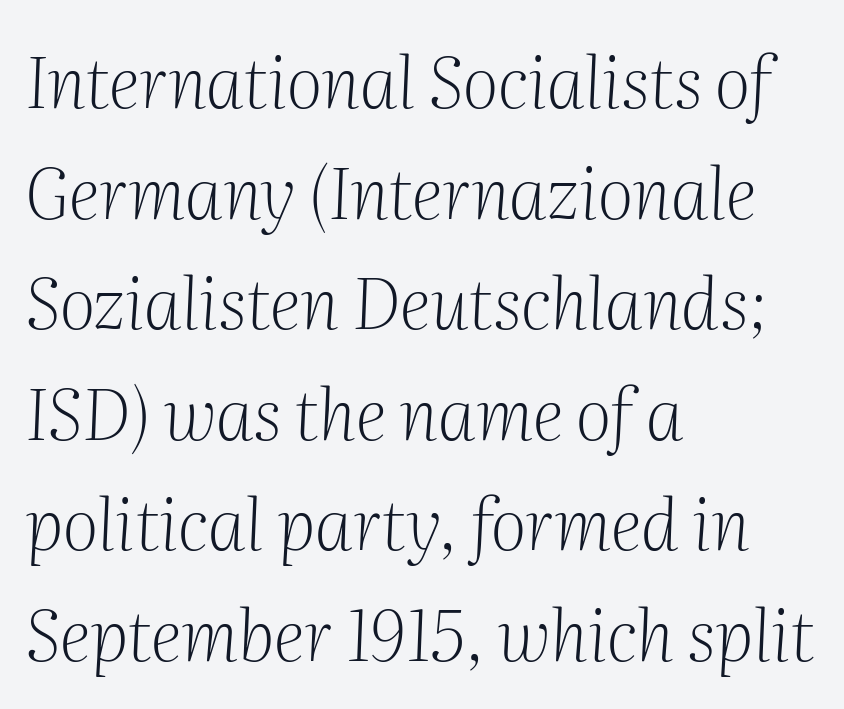
Stroke thickness stays within the range of a standard reading face or lighter. A typesetter would label this face a serif. Is there much room between lines? A standard amount, neither cramped nor airy. Which margin do the lines hug? The left one — the right edge is uneven. Every character sits at an angle, as italics do. A typesetter would call this proportional, since set widths differ per character.
